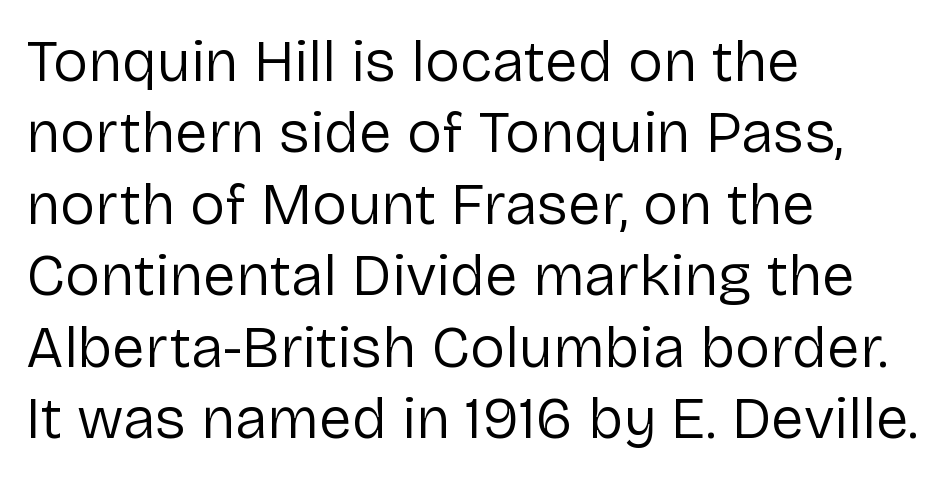
{"serif": "no", "italic": "no", "bold": "no", "weight": "regular", "width": "normal", "stroke_contrast": "low", "x_height": "medium", "monospaced": "no", "underline": "no", "align": "left", "line_spacing_ratio": 1.21, "letter_spacing": "normal", "letter_spacing_em": 0.0, "glyph_px": 59}
